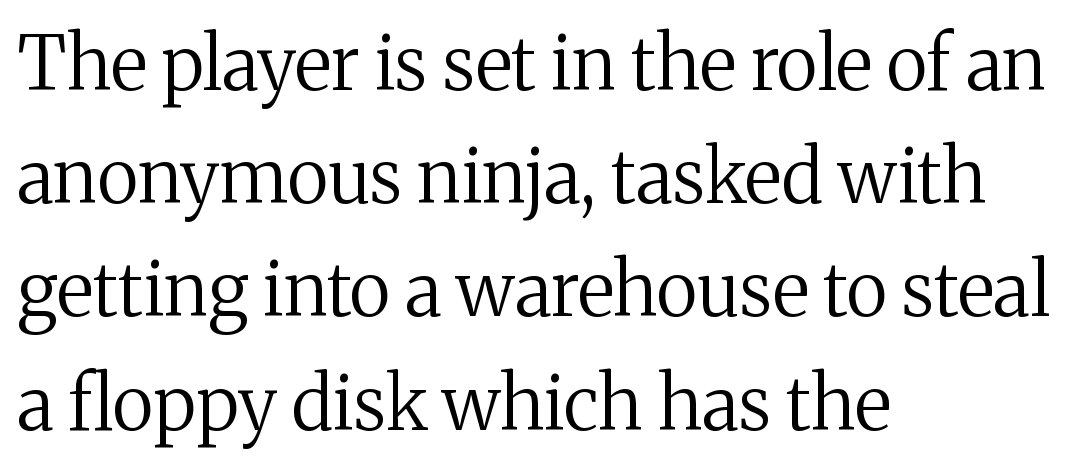
{"serif": "yes", "italic": "no", "bold": "no", "weight": "regular", "width": "normal", "stroke_contrast": "medium", "x_height": "medium", "monospaced": "no", "underline": "no", "align": "left", "line_spacing": "normal", "line_spacing_ratio": 1.53, "letter_spacing": "normal", "letter_spacing_em": 0.0, "glyph_px": 74}
